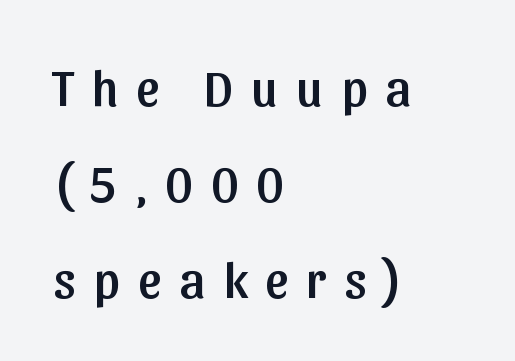
{"serif": "no", "italic": "no", "width": "normal", "stroke_contrast": "low", "x_height": "medium", "monospaced": "no", "underline": "no", "align": "left", "line_spacing_ratio": 1.88, "letter_spacing": "wide", "letter_spacing_em": 0.35, "glyph_px": 51}
